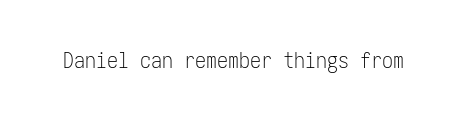
Q: Is the text bold? A: No.
Q: Is the text italic (slanted)? A: No, it is upright.
Q: Is the text underlined? A: No.
Q: Is the spacing between letters normal or unusually wide? A: Normal.
